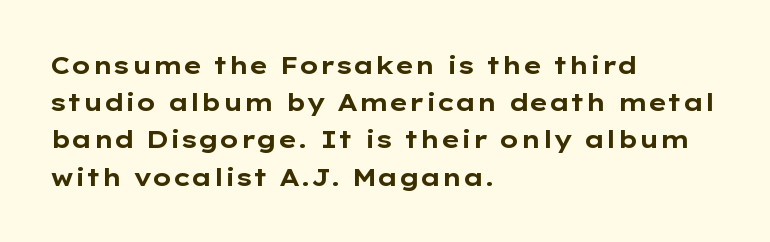
{"italic": "no", "bold": "yes", "underline": "no", "align": "left", "line_spacing": "normal", "line_spacing_ratio": 1.55, "letter_spacing": "normal", "letter_spacing_em": 0.0, "glyph_px": 24}
